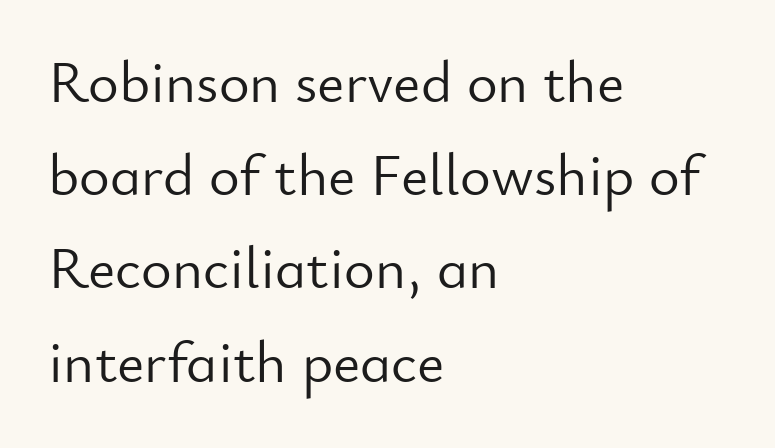
{"serif": "no", "italic": "no", "bold": "no", "weight": "light", "width": "normal", "stroke_contrast": "low", "x_height": "small", "monospaced": "no", "underline": "no", "align": "left", "line_spacing": "normal", "line_spacing_ratio": 1.58, "letter_spacing": "normal", "letter_spacing_em": 0.0, "glyph_px": 59}
